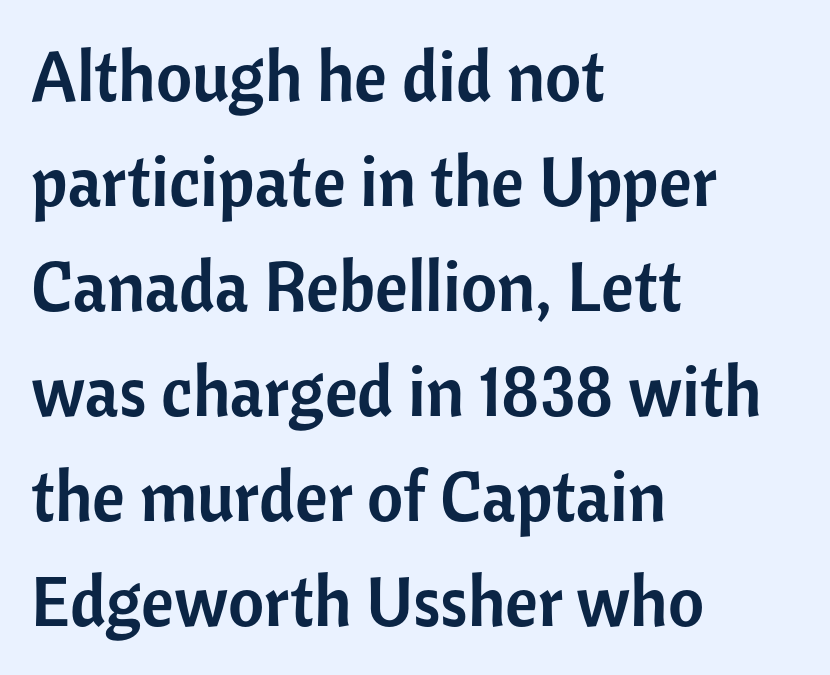
Teacher's note: observe the even left margin — that is flush-left alignment. Beneath every word, the page is bare. The type family on display is of the sans-serif kind. The lines sit at an ordinary, default distance from one another. This sample has the flowing, uneven cadence of proportional lettering.
